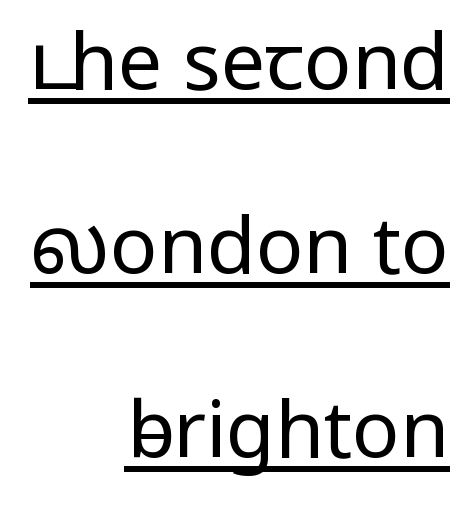
Q: Is the text bold? A: No.
Q: Is the text italic (slanted)? A: No, it is upright.
Q: Is the typeface a serif or a sans-serif typeface? A: Sans-serif.
Q: Is the text underlined? A: Yes.
Q: How is the paragraph aligned? A: Right-aligned.
Q: Is the spacing between letters normal or unusually wide? A: Normal.
Q: Is the spacing between lines tight, normal or loose? A: Loose.
Q: Width (condensed, normal, or wide)? A: Condensed.
Q: Stroke contrast? A: Low.
Q: x-height? A: Large.
Q: Monospaced? A: No.
